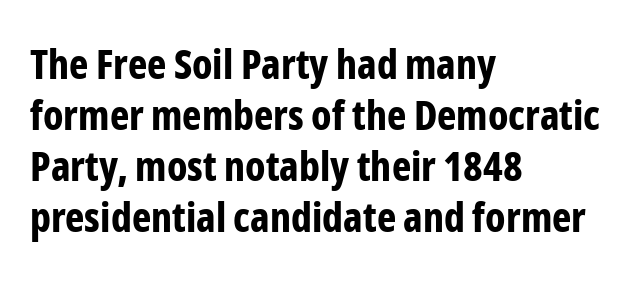
Weight check: bold — yes, fully. Alignment: flush left. No extra tracking has been applied to these lines. These lines were composed using upright roman letters. Is this a sans? Yes — the strokes have no serifs. Character widths vary here, with narrow letters taking less room than wide ones.
